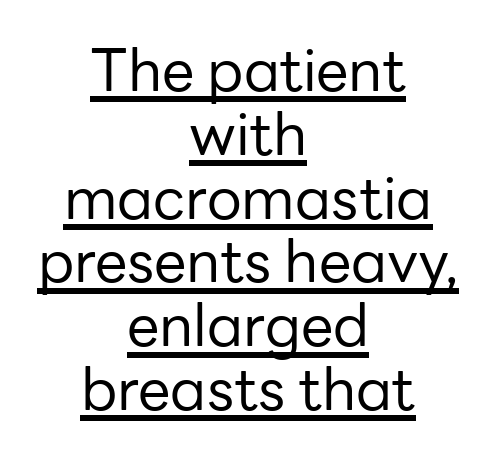
Characters remain perfectly vertical along every line. The string is rendered with underlining switched on. This sample has the flowing, uneven cadence of proportional lettering. This sample trades vertical openness for compactness between lines.
